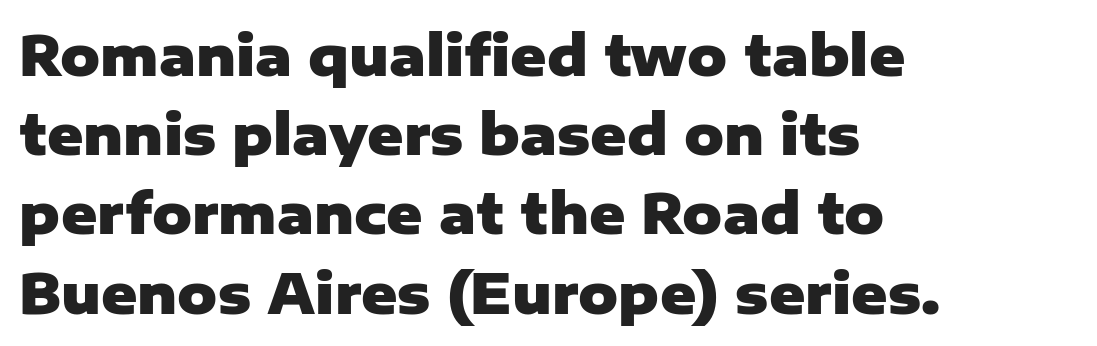
Is this a fixed-width face? No — the glyphs have proportional, varying widths. Italic: no, the glyphs are upright roman. The letterforms sit shoulder to shoulder at normal distance. If you drew a ruler down the left edge, every line would touch it. A sans-serif font was chosen for this passage.
